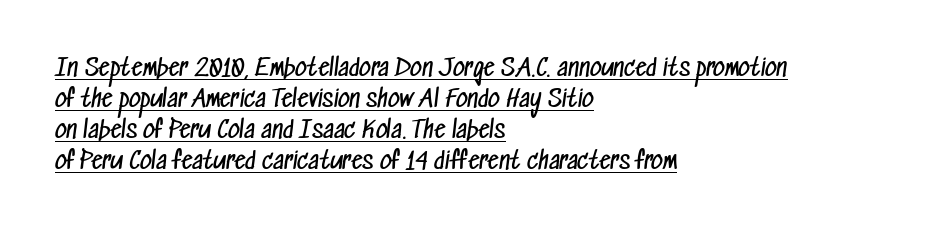
Beneath each row of characters lies a ruled line. Each word holds together tightly as a unit, with standard inter-letter gaps. Vertically, the passage feels balanced, rows spaced as you'd expect. These glyphs show unthickened strokes, regular width or finer. Left-aligned paragraph, ragged on the right.
